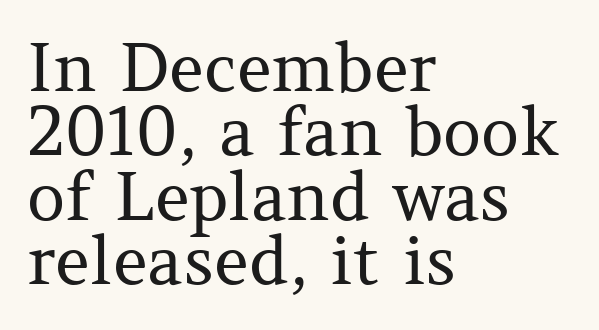
The image shows 67 px regular-weight serif type, upright; set left-aligned, tight line spacing (0.96x), normal letter spacing, not underlined; medium stroke contrast and a medium x-height.
